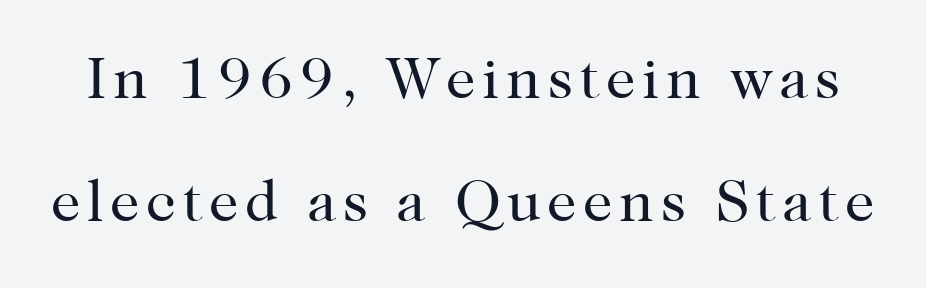
Q: Is the text bold? A: No.
Q: Is the text italic (slanted)? A: No, it is upright.
Q: Is the typeface a serif or a sans-serif typeface? A: Serif.
Q: Is the text underlined? A: No.
Q: Is the spacing between lines tight, normal or loose? A: Loose.
Q: Width (condensed, normal, or wide)? A: Normal.
Q: Stroke contrast? A: High.
Q: x-height? A: Medium.
Q: Monospaced? A: No.
